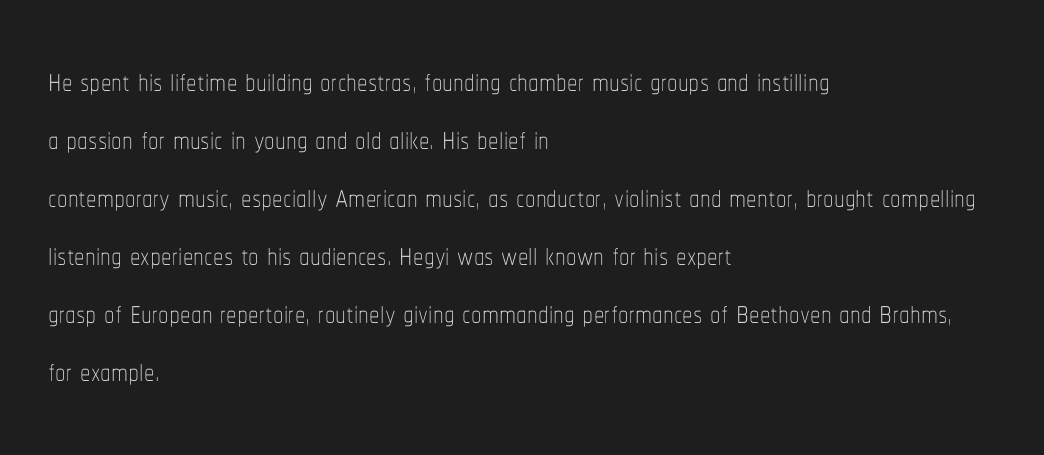
If you drew a ruler down the left edge, every line would touch it. The horizontal fit of the characters is conventional and even. Vertically, the passage feels balanced, rows spaced as you'd expect. Letters rest on an invisible, unmarked baseline.
